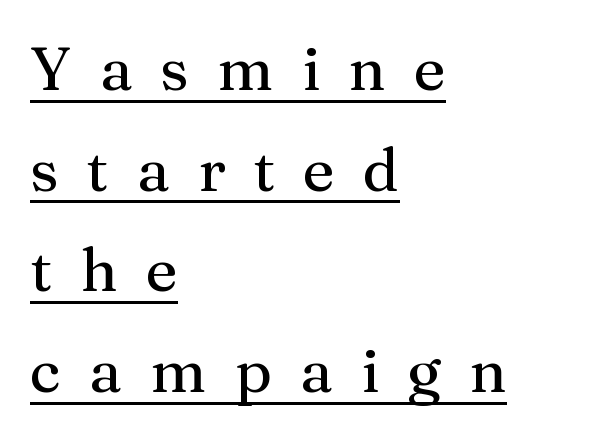
The image shows 61 px serif type, upright; set left-aligned, normal line spacing (1.65x), unusually wide letter spacing (+0.46 em), underlined; medium stroke contrast and a medium x-height.
